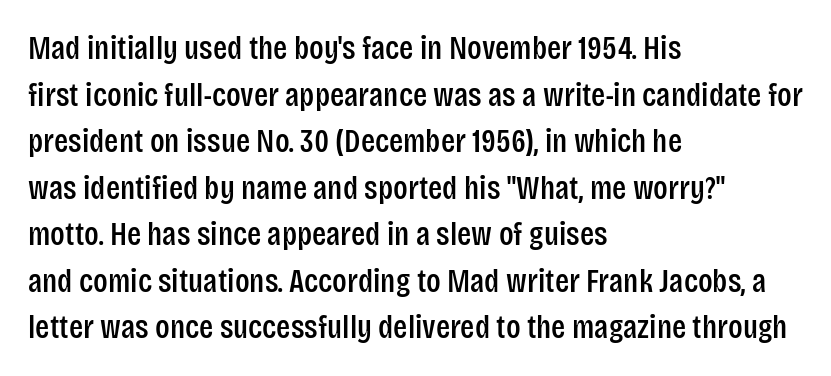
{"serif": "no", "italic": "no", "width": "condensed", "stroke_contrast": "low", "x_height": "large", "monospaced": "no", "underline": "no", "align": "left", "line_spacing": "normal", "line_spacing_ratio": 1.41, "letter_spacing": "normal", "letter_spacing_em": 0.0, "glyph_px": 33}
